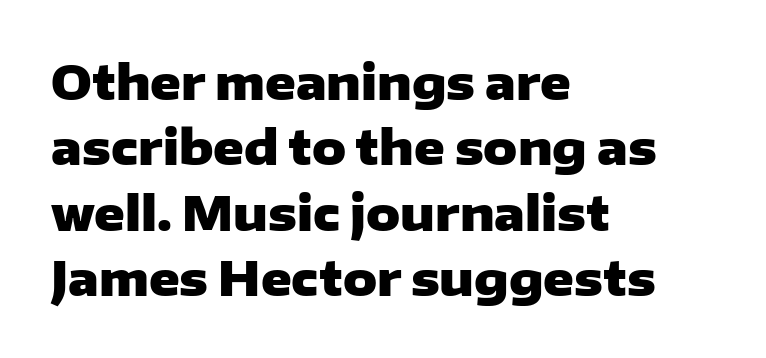
Q: Is the text bold? A: Yes.
Q: Is the text italic (slanted)? A: No, it is upright.
Q: Is the typeface a serif or a sans-serif typeface? A: Sans-serif.
Q: Is the text underlined? A: No.
Q: How is the paragraph aligned? A: Left-aligned.
Q: Is the spacing between letters normal or unusually wide? A: Normal.
Q: Is the spacing between lines tight, normal or loose? A: Normal.
Q: Width (condensed, normal, or wide)? A: Wide.
Q: Stroke contrast? A: Low.
Q: x-height? A: Medium.
Q: Monospaced? A: No.
